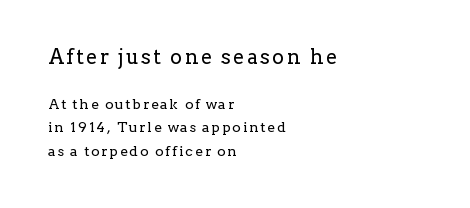
The setting favours the left margin, as ordinary paragraphs usually do. Ordinary non-slanted type is in use. The glyphs are unaccompanied by any horizontal stroke below them. Stroke thickness stays within the range of a standard reading face or lighter. The passage shown begins with its larger block and ends with its smaller one.
